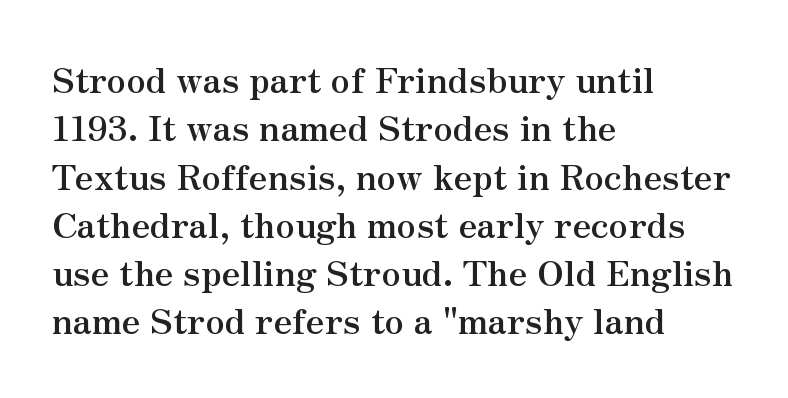
{"serif": "yes", "italic": "no", "bold": "yes", "weight": "semibold", "width": "normal", "stroke_contrast": "medium", "x_height": "small", "monospaced": "no", "underline": "no", "align": "left", "line_spacing": "normal", "line_spacing_ratio": 1.38, "letter_spacing": "normal", "letter_spacing_em": 0.0, "glyph_px": 35}
